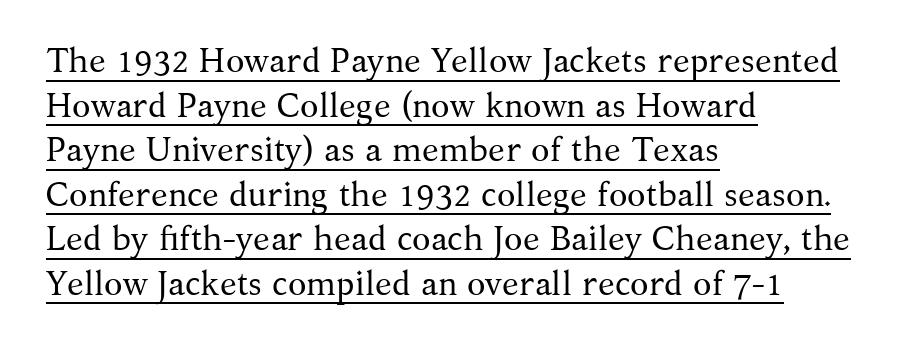
Q: Is the text bold? A: No.
Q: Is the text italic (slanted)? A: No, it is upright.
Q: Is the typeface a serif or a sans-serif typeface? A: Serif.
Q: Is the text underlined? A: Yes.
Q: How is the paragraph aligned? A: Left-aligned.
Q: Is the spacing between letters normal or unusually wide? A: Normal.
Q: Is the spacing between lines tight, normal or loose? A: Normal.
Q: Width (condensed, normal, or wide)? A: Normal.
Q: Stroke contrast? A: Medium.
Q: x-height? A: Medium.
Q: Monospaced? A: No.
